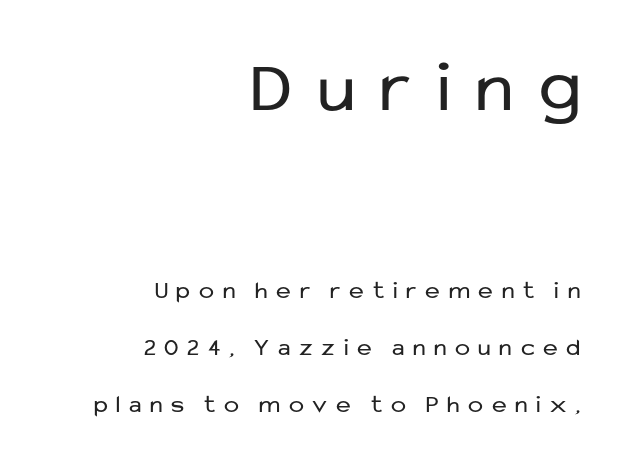
The image shows 74 px regular-weight sans-serif type, upright; set right-aligned, loose line spacing (2.28x), unusually wide letter spacing (+0.35 em), not underlined; the first (top) block is 2.96x larger; low stroke contrast and a medium x-height.
